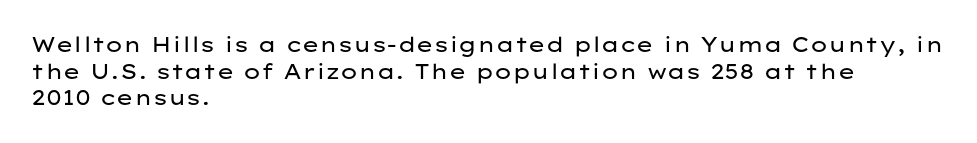
Q: Is the text bold? A: No.
Q: Is the text italic (slanted)? A: No, it is upright.
Q: Is the text underlined? A: No.
Q: How is the paragraph aligned? A: Left-aligned.
Q: Is the spacing between letters normal or unusually wide? A: Normal.
Q: Is the spacing between lines tight, normal or loose? A: Normal.
